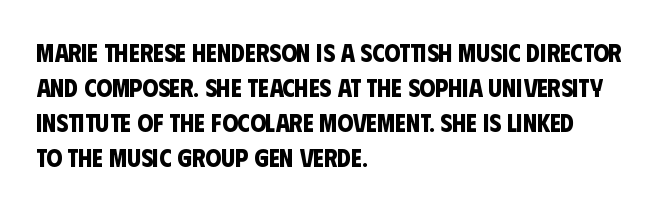
Q: Is the text bold? A: Yes.
Q: Is the text underlined? A: No.
Q: How is the paragraph aligned? A: Left-aligned.
Q: Is the spacing between letters normal or unusually wide? A: Normal.
Q: Is the spacing between lines tight, normal or loose? A: Normal.
